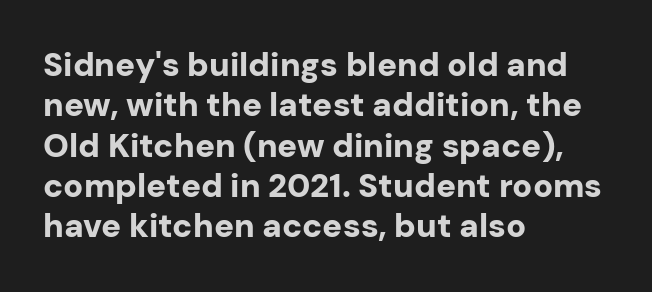
Q: Is the text bold? A: Yes.
Q: Is the text italic (slanted)? A: No, it is upright.
Q: Is the typeface a serif or a sans-serif typeface? A: Sans-serif.
Q: Is the text underlined? A: No.
Q: How is the paragraph aligned? A: Left-aligned.
Q: Is the spacing between letters normal or unusually wide? A: Normal.
Q: Width (condensed, normal, or wide)? A: Normal.
Q: Stroke contrast? A: Low.
Q: x-height? A: Medium.
Q: Monospaced? A: No.
